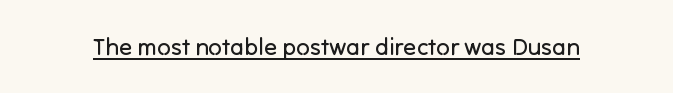
Q: Is the text bold? A: No.
Q: Is the text italic (slanted)? A: No, it is upright.
Q: Is the text underlined? A: Yes.
Q: Is the spacing between letters normal or unusually wide? A: Normal.
